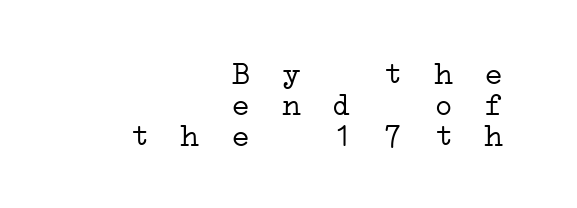
Clear beneath every line of the passage. The typesetter chose a ragged-left arrangement here. Tightly led — the rows are bunched. You could only call the tracking loose — the letters float apart. The typesetting does not lean heavy: it is not bold. Yep, those are serifs on the letters.
